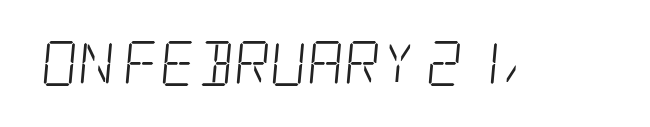
The image shows 45 px light, condensed serif type; set normal letter spacing, not underlined; low stroke contrast and a large x-height.
